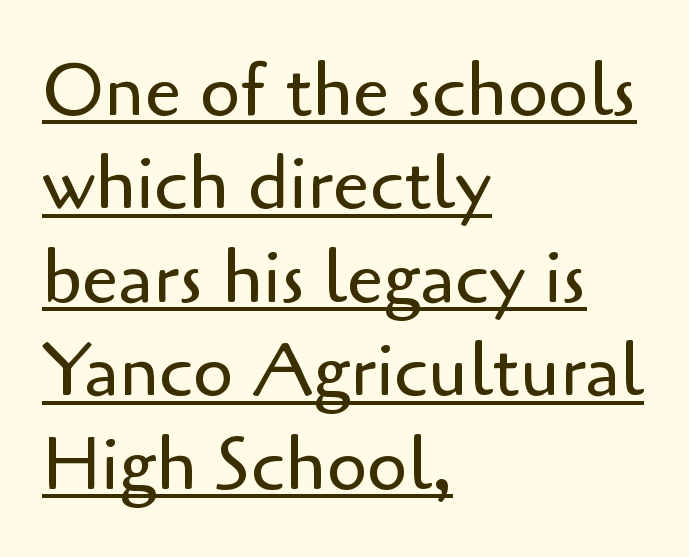
{"serif": "no", "italic": "no", "bold": "no", "weight": "regular", "width": "normal", "stroke_contrast": "low", "x_height": "small", "monospaced": "no", "underline": "yes", "align": "left", "line_spacing": "normal", "line_spacing_ratio": 1.28, "letter_spacing": "normal", "letter_spacing_em": 0.0, "glyph_px": 73}
